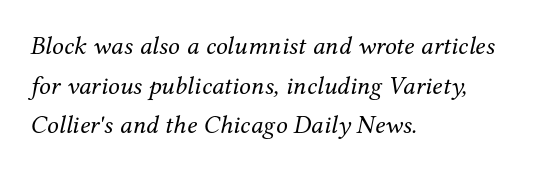
The image shows 26 px text type, italic (leaning right); set left-aligned, normal line spacing (1.52x), normal letter spacing, not underlined.
